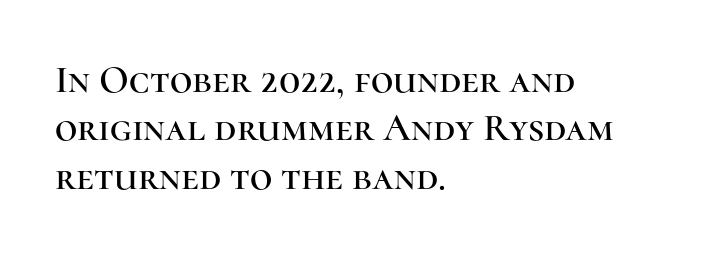
Q: Is the text italic (slanted)? A: No, it is upright.
Q: Is the typeface a serif or a sans-serif typeface? A: Serif.
Q: Is the text underlined? A: No.
Q: How is the paragraph aligned? A: Left-aligned.
Q: Is the spacing between letters normal or unusually wide? A: Normal.
Q: Width (condensed, normal, or wide)? A: Normal.
Q: Stroke contrast? A: High.
Q: x-height? A: Medium.
Q: Monospaced? A: No.
